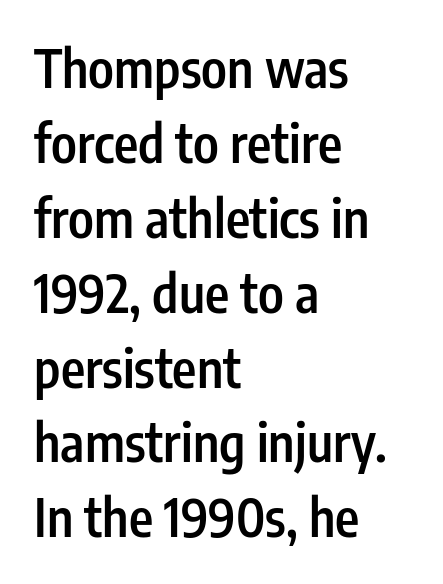
The image shows 52 px semibold, condensed sans-serif type, upright; set left-aligned, normal line spacing (1.44x), normal letter spacing, not underlined; low stroke contrast and a medium x-height.
